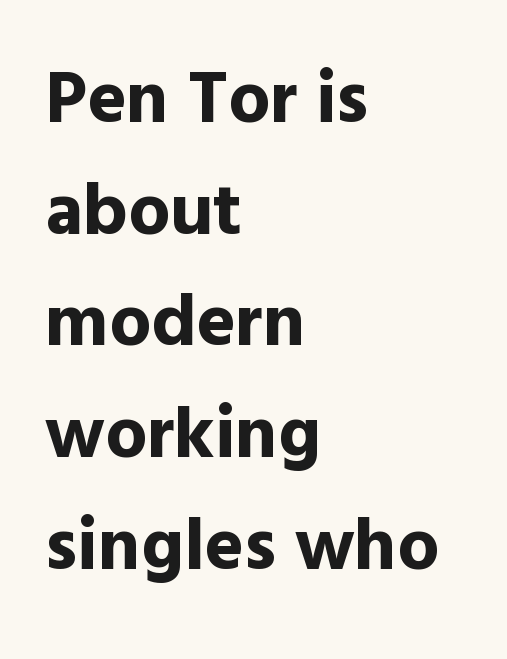
Glyph-to-glyph distance matches everyday printed text. I'd call this a sans setting — the letters go barefoot. Typeset ragged right — the left edge is the straight one. No word sits above an underline. Emphasis by weight is at full strength: bold.
